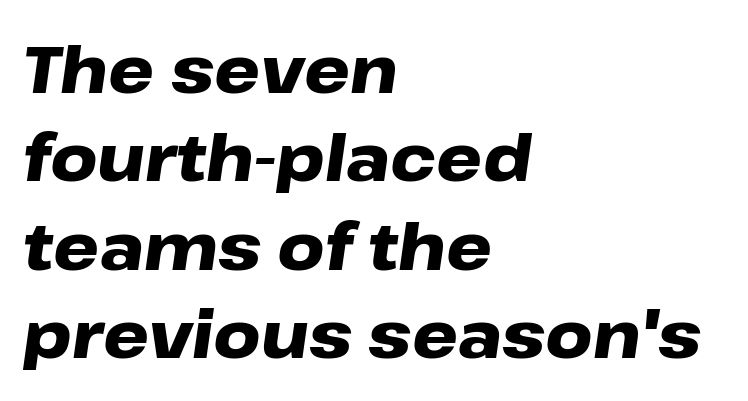
The image shows 65 px heavy, wide type, italic (leaning right); set left-aligned, normal line spacing (1.36x), normal letter spacing, not underlined; low stroke contrast and a medium x-height.
